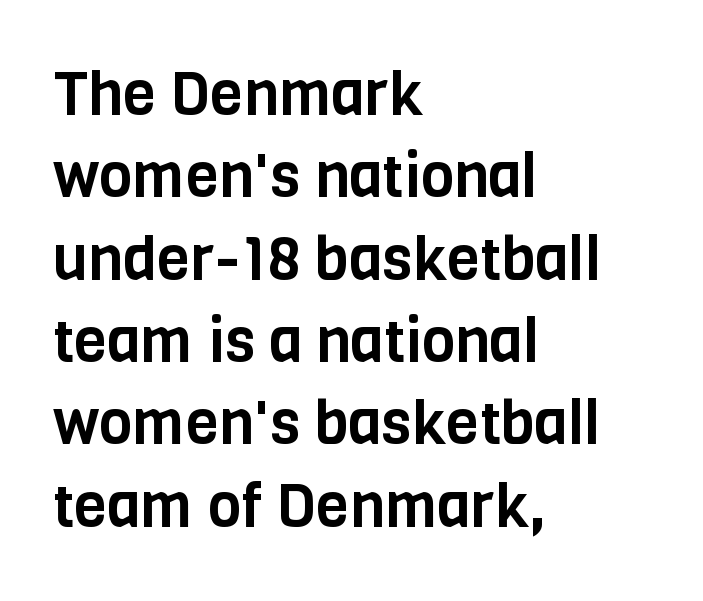
{"serif": "no", "italic": "no", "width": "condensed", "stroke_contrast": "low", "x_height": "large", "monospaced": "no", "underline": "no", "align": "left", "line_spacing": "normal", "line_spacing_ratio": 1.35, "letter_spacing": "normal", "letter_spacing_em": 0.0, "glyph_px": 61}
